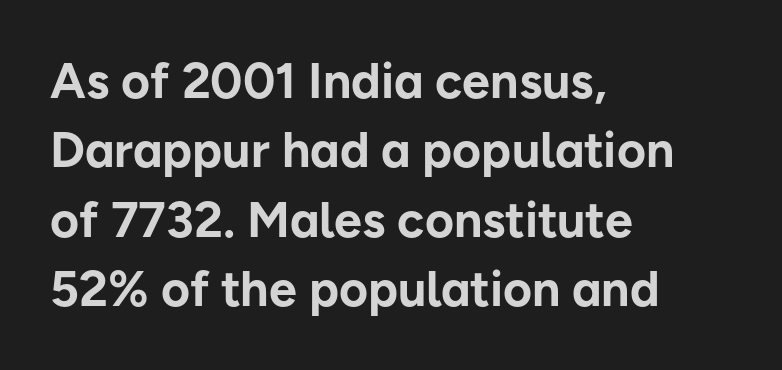
Designer's note — italics off, roman on. This sample uses plain, unmodified letter spacing. This sample uses a sans-serif face. The setting favours the left margin, as ordinary paragraphs usually do.
